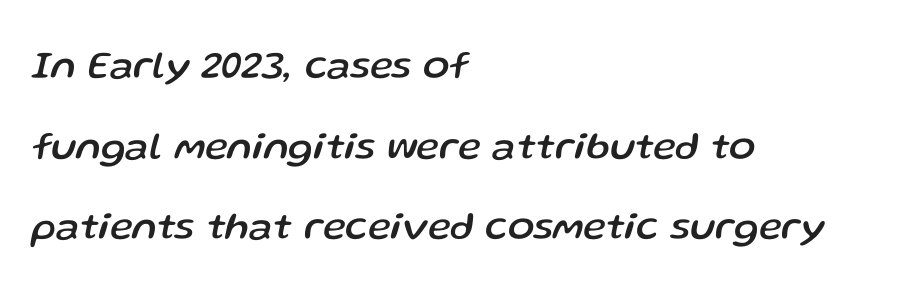
The image shows 39 px text type, italic (leaning right); set left-aligned, loose line spacing (2.07x), normal letter spacing, not underlined; low stroke contrast and a medium x-height.
